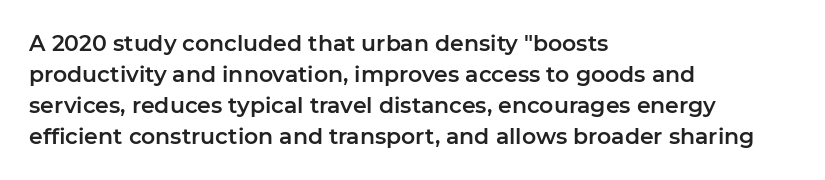
{"italic": "no", "underline": "no", "align": "left", "line_spacing": "normal", "line_spacing_ratio": 1.41, "letter_spacing": "normal", "letter_spacing_em": 0.0, "glyph_px": 22}
